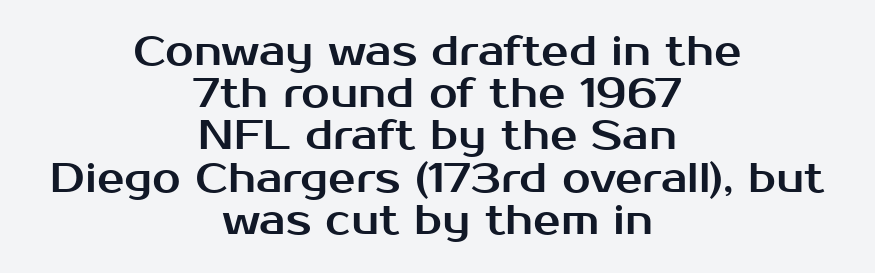
{"serif": "no", "italic": "no", "width": "normal", "stroke_contrast": "medium", "x_height": "medium", "monospaced": "no", "underline": "no", "align": "center", "line_spacing": "tight", "line_spacing_ratio": 1.03, "letter_spacing": "normal", "letter_spacing_em": 0.0, "glyph_px": 41}
